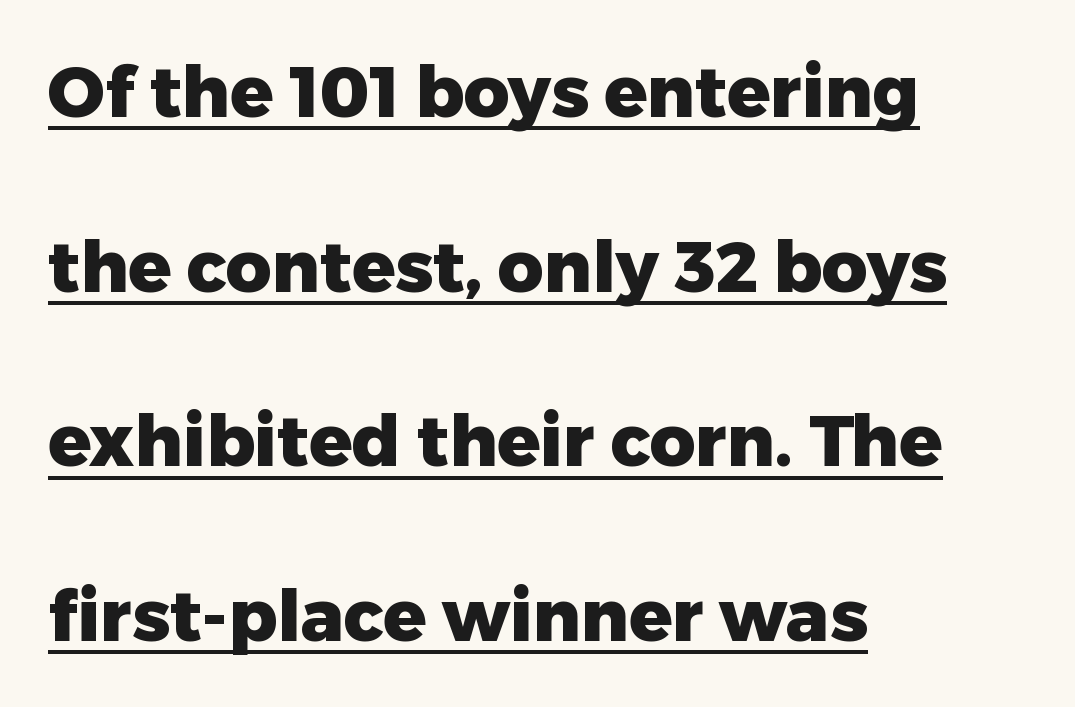
The image shows 71 px heavy sans-serif type, upright; set left-aligned, loose line spacing (2.46x), normal letter spacing, underlined; low stroke contrast and a medium x-height.
